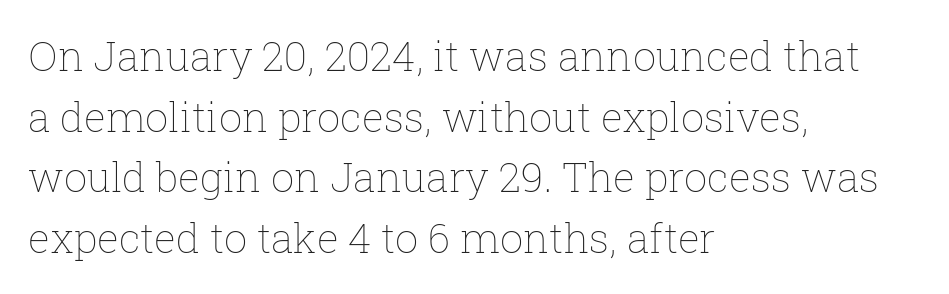
The image shows 41 px thin type, upright; set left-aligned, normal line spacing (1.48x), normal letter spacing, not underlined; low stroke contrast and a medium x-height.
